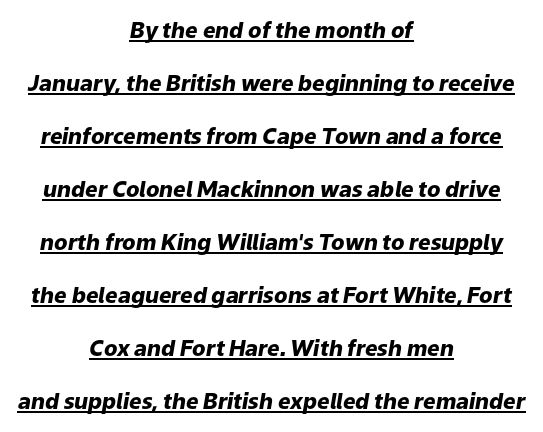
You could fit nearly another row in the gap between these rows. The face used here appears with an underline applied. Tracking value appears to be zero — textbook default spacing. Thick stems and heavy bowls — unmistakably bold.
